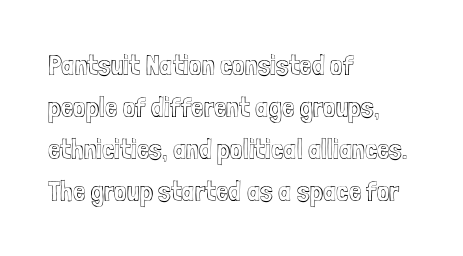
Q: Is the text italic (slanted)? A: No, it is upright.
Q: Is the text underlined? A: No.
Q: How is the paragraph aligned? A: Left-aligned.
Q: Is the spacing between letters normal or unusually wide? A: Normal.
Q: Is the spacing between lines tight, normal or loose? A: Normal.
Q: Width (condensed, normal, or wide)? A: Condensed.
Q: x-height? A: Medium.
Q: Monospaced? A: No.
